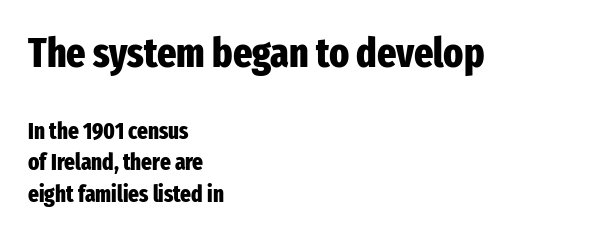
{"serif": "no", "italic": "no", "bold": "yes", "weight": "heavy", "width": "condensed", "stroke_contrast": "low", "x_height": "medium", "monospaced": "no", "underline": "no", "align": "left", "line_spacing": "normal", "line_spacing_ratio": 1.37, "letter_spacing": "normal", "letter_spacing_em": 0.0, "larger_block": "first", "size_ratio": 1.78, "glyph_px": 41}
